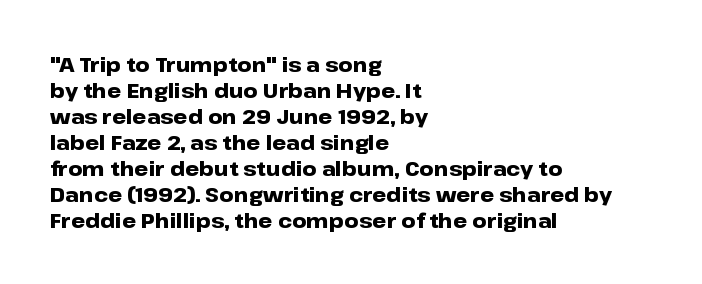
The lettering holds an erect, upright posture throughout. The text block is weighted toward the left margin, trailing off unevenly rightward. The strokes are fattened all the way to bold. Bare-footed words on every line.
